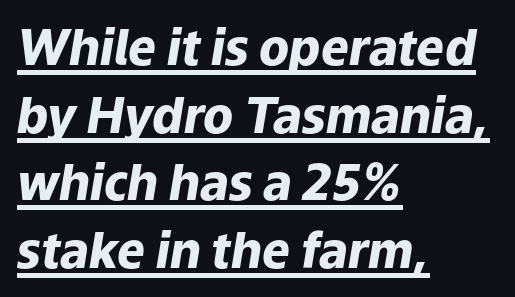
The image shows 49 px heavy type, italic (leaning right); set left-aligned, normal line spacing (1.38x), normal letter spacing, underlined; low stroke contrast and a medium x-height.
